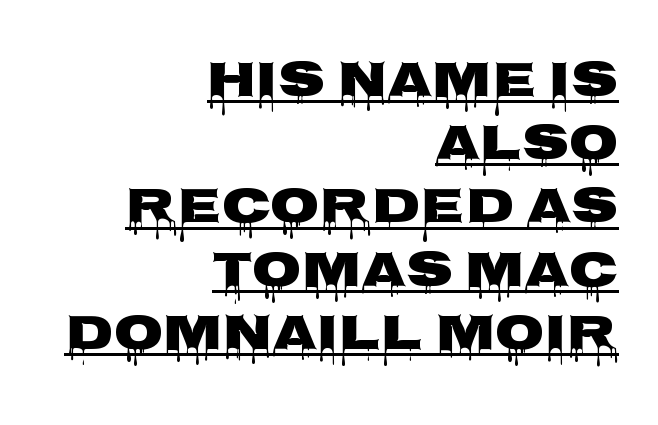
Nothing sits at the stroke ends, so this counts as sans-serif. If you drew a line through each stem, it would be perfectly vertical. Chunky letters — that's bold for sure. Each word holds together tightly as a unit, with standard inter-letter gaps. A flush-right, rag-left setting is used for this passage.
